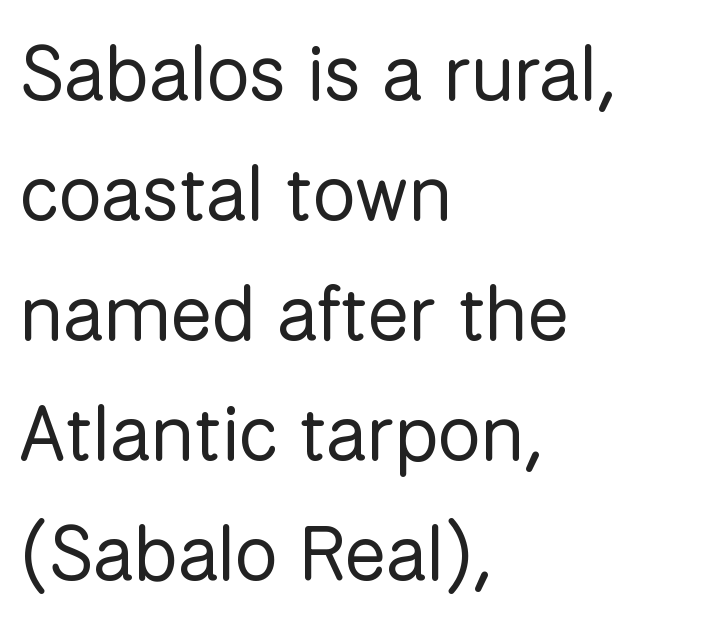
The passage shown is typed in a proportional face where columns would drift. No letter is thick-stroked: the sample isn't bold. I'd call this a sans setting — the letters go barefoot. This sample is left-justified, so line endings fall wherever the words run out. Here the glyphs are tracked normally, forming tight word shapes. It's the straight-up-and-down kind of type.
